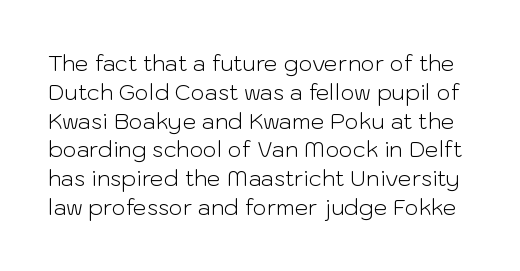
Nobody touched the tracking dial on this one. The face looks like a standard text weight, possibly lighter. Nobody drew a line under any word here. Reading down the column, the eye jumps a familiar distance to each next line. The letters stand upright; this is a roman face.
